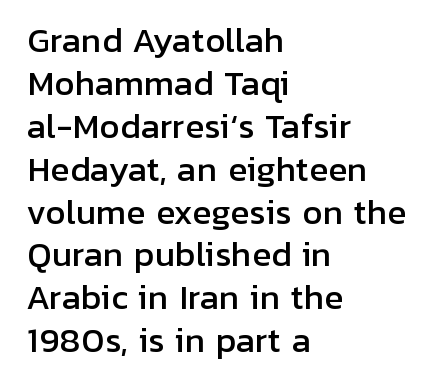
The letters stand straight up with perfectly vertical stems. Compared with typical paragraphs, the rows here are spaced about the same. Reading down the block, your eye returns to a fixed left position each line. Check where the strokes stop: nothing finishes them off — pure sans. Words appear dense and cohesive because spacing is normal.
